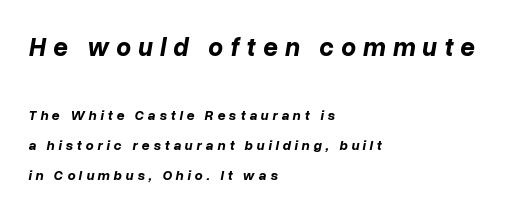
Q: Is the text bold? A: Yes.
Q: Is the text italic (slanted)? A: Yes, it leans right by about 10 degrees.
Q: Is the text underlined? A: No.
Q: How is the paragraph aligned? A: Left-aligned.
Q: Is the spacing between letters normal or unusually wide? A: Unusually wide.
Q: Is the spacing between lines tight, normal or loose? A: Loose.
Q: Which block of text is set in a larger size, the first (top) or the second (bottom)? A: The first (top) one.
